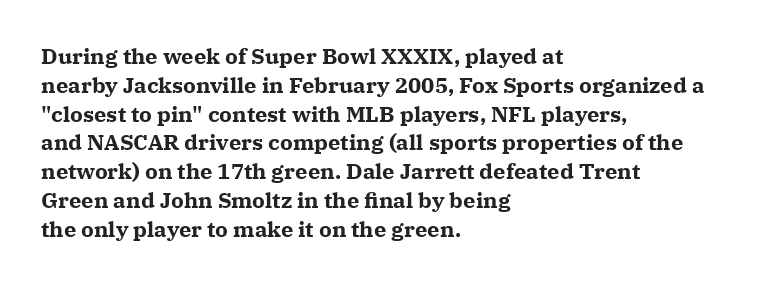
Q: Is the text bold? A: Yes.
Q: Is the text italic (slanted)? A: No, it is upright.
Q: Is the text underlined? A: No.
Q: How is the paragraph aligned? A: Left-aligned.
Q: Is the spacing between letters normal or unusually wide? A: Normal.
Q: Is the spacing between lines tight, normal or loose? A: Normal.
